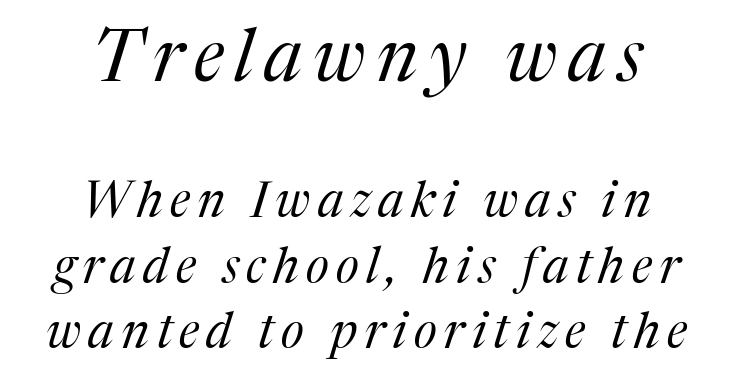
The rendering positions every line midway between the sides. Looks like regular typesetting: each glyph gets only the width it needs. The axis of the letterforms is tilted away from vertical. Reading down the column, the eye jumps a familiar distance to each next line. Unbolded letterforms with no extra heft. Does the bottom block carry the larger type? No, the top block does.
